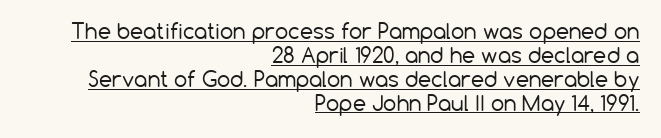
{"italic": "no", "bold": "no", "underline": "yes", "align": "right", "line_spacing": "tight", "line_spacing_ratio": 1.14, "letter_spacing": "normal", "letter_spacing_em": 0.0, "glyph_px": 21}
